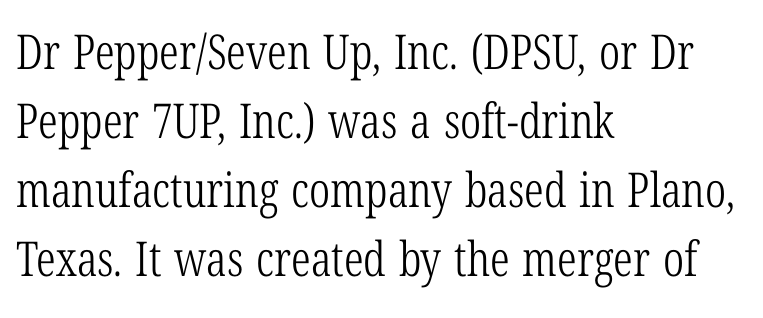
Q: Is the text bold? A: No.
Q: Is the text italic (slanted)? A: No, it is upright.
Q: Is the typeface a serif or a sans-serif typeface? A: Serif.
Q: Is the text underlined? A: No.
Q: How is the paragraph aligned? A: Left-aligned.
Q: Is the spacing between letters normal or unusually wide? A: Normal.
Q: Is the spacing between lines tight, normal or loose? A: Normal.
Q: Width (condensed, normal, or wide)? A: Condensed.
Q: Stroke contrast? A: Low.
Q: x-height? A: Medium.
Q: Monospaced? A: No.
